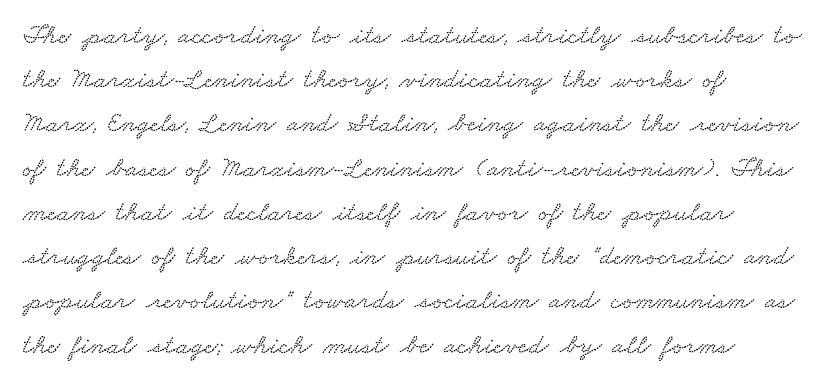
{"width": "wide", "stroke_contrast": "low", "x_height": "small", "monospaced": "no", "underline": "no", "align": "left", "line_spacing": "normal", "line_spacing_ratio": 1.58, "letter_spacing": "normal", "letter_spacing_em": 0.0, "glyph_px": 28}
